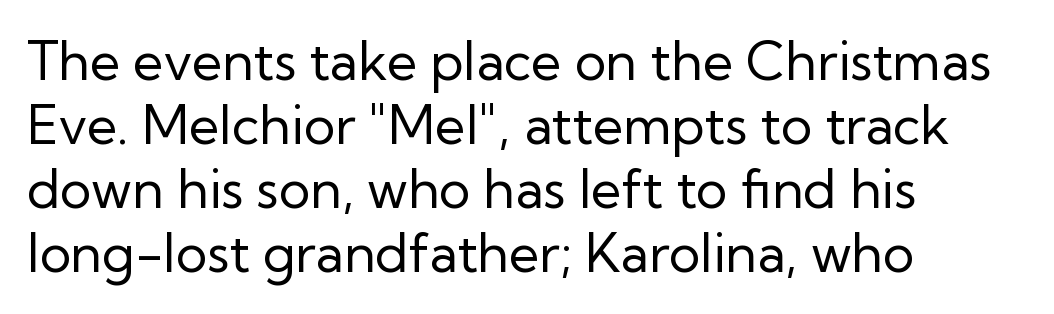
Line starts are locked; line ends wander. Examine the stroke ends and you'll find no serifs. Does extra space separate the letters? No, they use regular spacing. Compared with a typical body face, this is equally light or lighter still. Do the characters align in a grid? No, the font is proportional. Rendered with straight, roman letterforms.
